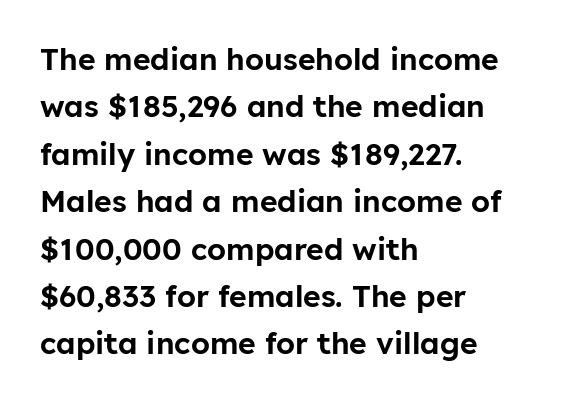
Descenders hang freely into open space. The letters advance in unequal steps, a hallmark of proportional type. A typesetter would call this leading conventional body-copy spacing. Style check: upright.
